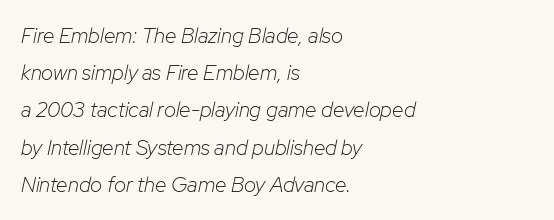
Q: Is the text bold? A: No.
Q: Is the text italic (slanted)? A: Yes, it leans right by about 12 degrees.
Q: Is the text underlined? A: No.
Q: How is the paragraph aligned? A: Left-aligned.
Q: Is the spacing between letters normal or unusually wide? A: Normal.
